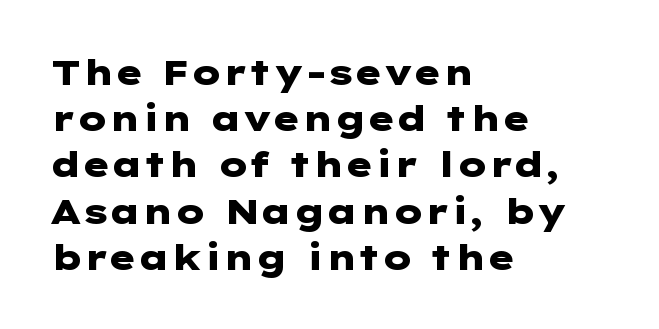
Q: Is the text bold? A: Yes.
Q: Is the text italic (slanted)? A: No, it is upright.
Q: Is the typeface a serif or a sans-serif typeface? A: Sans-serif.
Q: Is the text underlined? A: No.
Q: How is the paragraph aligned? A: Left-aligned.
Q: Is the spacing between letters normal or unusually wide? A: Normal.
Q: Is the spacing between lines tight, normal or loose? A: Normal.
Q: Width (condensed, normal, or wide)? A: Wide.
Q: Stroke contrast? A: Low.
Q: x-height? A: Medium.
